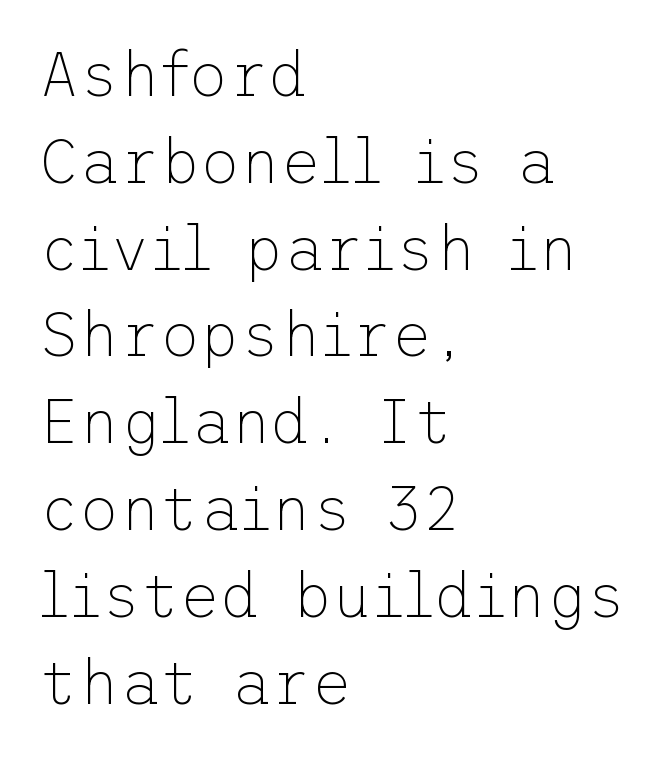
The image shows 62 px thin sans-serif type, upright; set left-aligned, normal line spacing (1.4x), normal letter spacing, not underlined; low stroke contrast and a medium x-height.
